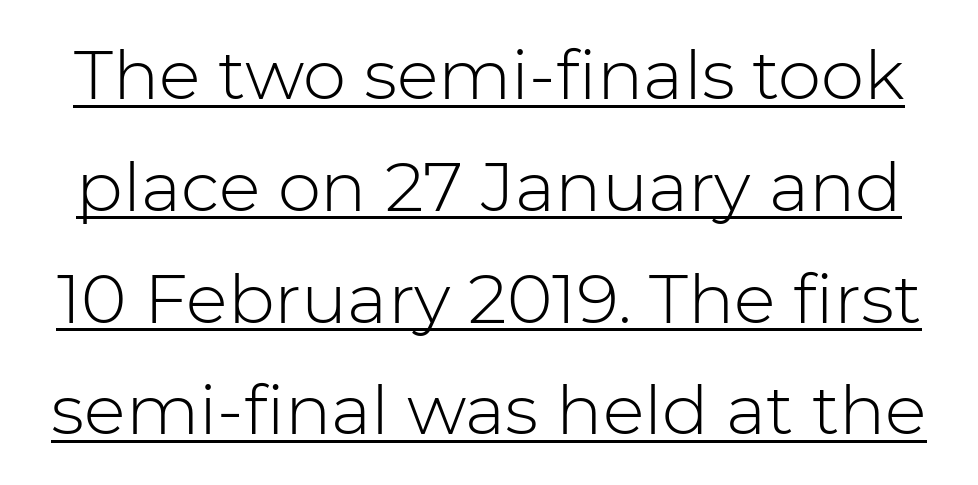
Q: Is the text bold? A: No.
Q: Is the text italic (slanted)? A: No, it is upright.
Q: Is the typeface a serif or a sans-serif typeface? A: Sans-serif.
Q: Is the text underlined? A: Yes.
Q: Is the spacing between letters normal or unusually wide? A: Normal.
Q: Is the spacing between lines tight, normal or loose? A: Normal.
Q: Width (condensed, normal, or wide)? A: Normal.
Q: Stroke contrast? A: Low.
Q: x-height? A: Medium.
Q: Monospaced? A: No.
